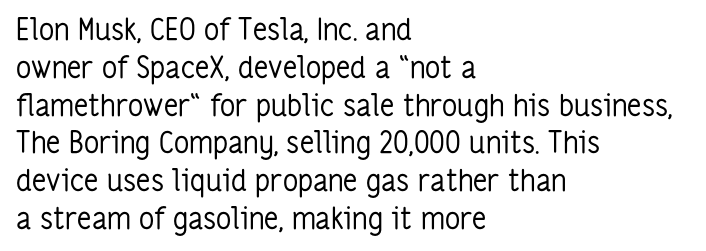
The image shows 30 px regular-weight, condensed sans-serif type, upright; set left-aligned, normal line spacing (1.26x), normal letter spacing, not underlined; low stroke contrast and a medium x-height.
